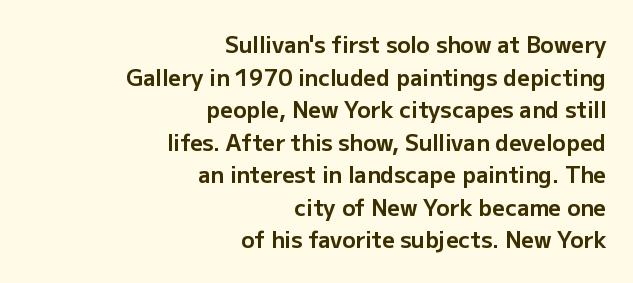
{"italic": "no", "bold": "yes", "underline": "no", "align": "right", "line_spacing": "normal", "line_spacing_ratio": 1.48, "letter_spacing": "normal", "letter_spacing_em": 0.0, "glyph_px": 22}
